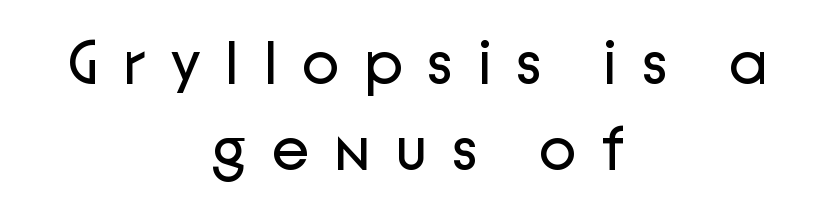
Q: Is the text bold? A: No.
Q: Is the text italic (slanted)? A: No, it is upright.
Q: Is the typeface a serif or a sans-serif typeface? A: Sans-serif.
Q: Is the text underlined? A: No.
Q: How is the paragraph aligned? A: Centered.
Q: Is the spacing between letters normal or unusually wide? A: Unusually wide.
Q: Is the spacing between lines tight, normal or loose? A: Normal.
Q: Width (condensed, normal, or wide)? A: Normal.
Q: Stroke contrast? A: Low.
Q: x-height? A: Medium.
Q: Monospaced? A: No.
